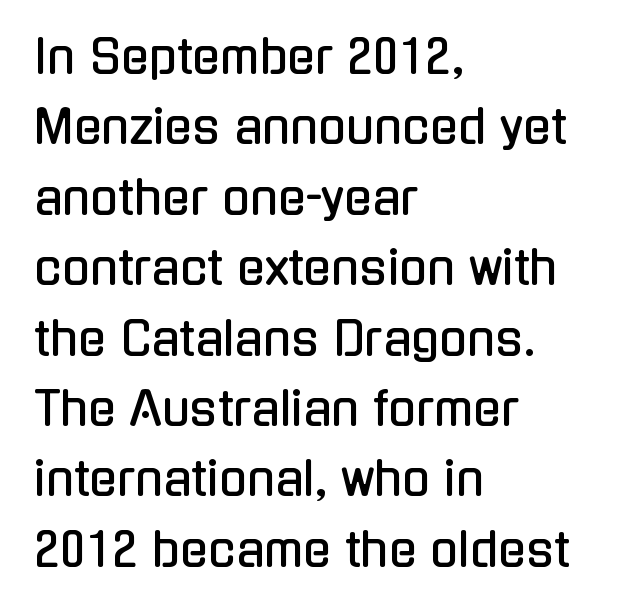
The image shows 46 px condensed sans-serif type, upright; set left-aligned, normal line spacing (1.53x), normal letter spacing, not underlined; low stroke contrast and a medium x-height.
